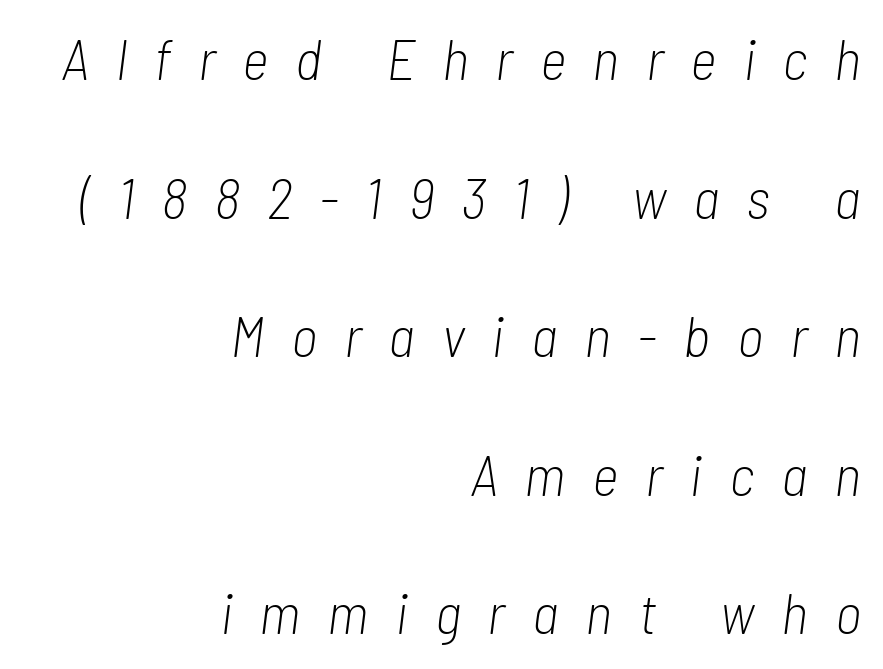
Q: Is the text bold? A: No.
Q: Is the text italic (slanted)? A: Yes, it leans right by about 7 degrees.
Q: Is the text underlined? A: No.
Q: How is the paragraph aligned? A: Right-aligned.
Q: Is the spacing between letters normal or unusually wide? A: Unusually wide.
Q: Is the spacing between lines tight, normal or loose? A: Loose.
Q: Width (condensed, normal, or wide)? A: Condensed.
Q: Stroke contrast? A: Low.
Q: x-height? A: Medium.
Q: Monospaced? A: No.
